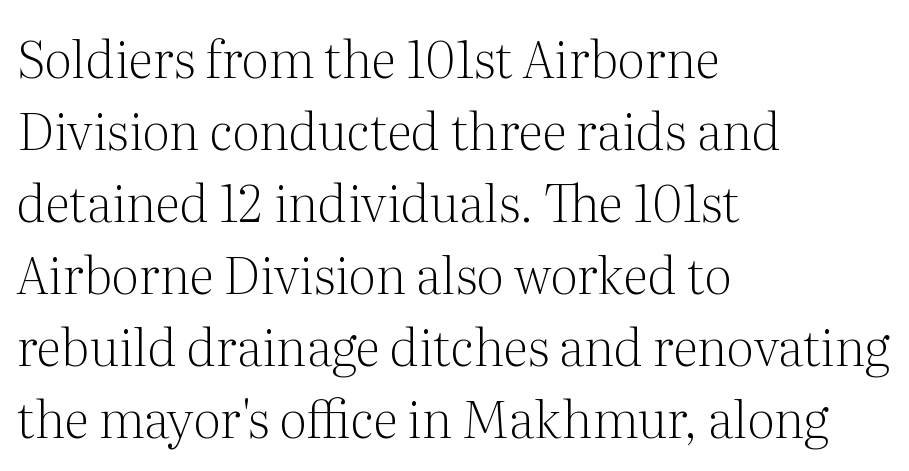
The image shows 51 px light serif type, upright; set left-aligned, normal line spacing (1.41x), normal letter spacing, not underlined; medium stroke contrast and a medium x-height.
